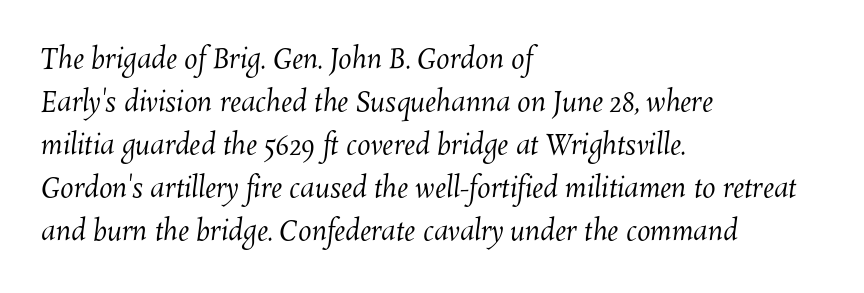
The strokes carry an ordinary text weight at most. Lines of text with bare space underneath. Summary of vertical rhythm: regular, with standard interline spacing. The setting favours the left margin, as ordinary paragraphs usually do. The gaps between neighbouring characters are ordinary and unremarkable.
